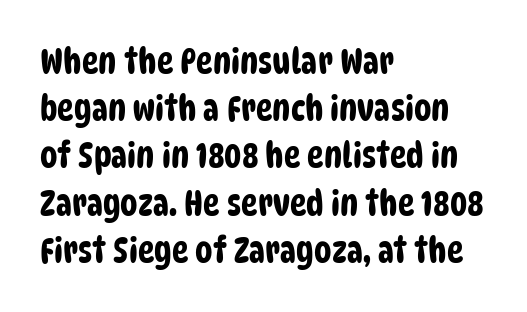
Q: Is the typeface a serif or a sans-serif typeface? A: Sans-serif.
Q: Is the text underlined? A: No.
Q: How is the paragraph aligned? A: Left-aligned.
Q: Is the spacing between letters normal or unusually wide? A: Normal.
Q: Is the spacing between lines tight, normal or loose? A: Normal.
Q: Width (condensed, normal, or wide)? A: Condensed.
Q: Stroke contrast? A: Low.
Q: x-height? A: Large.
Q: Monospaced? A: No.
